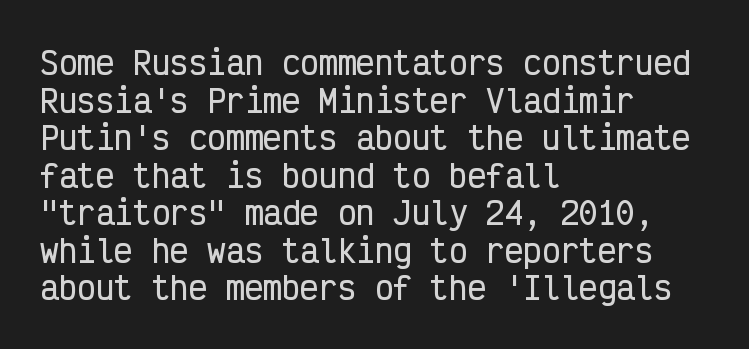
The lettering stays uniformly vertical, giving the passage a roman look. Is this a fixed-width face? Yes — each glyph sits in an identical cell. The letters carry no serifs — their stems end cleanly without finishing strokes. This rendering leaves character spacing at its baseline value.
